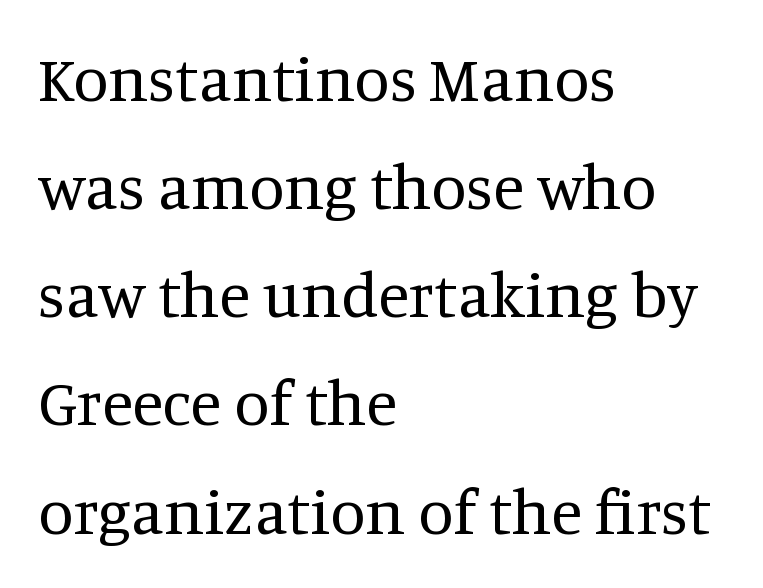
Q: Is the text bold? A: No.
Q: Is the text italic (slanted)? A: No, it is upright.
Q: Is the typeface a serif or a sans-serif typeface? A: Serif.
Q: Is the text underlined? A: No.
Q: How is the paragraph aligned? A: Left-aligned.
Q: Is the spacing between letters normal or unusually wide? A: Normal.
Q: Is the spacing between lines tight, normal or loose? A: Normal.
Q: Width (condensed, normal, or wide)? A: Normal.
Q: Stroke contrast? A: Medium.
Q: x-height? A: Large.
Q: Monospaced? A: No.
